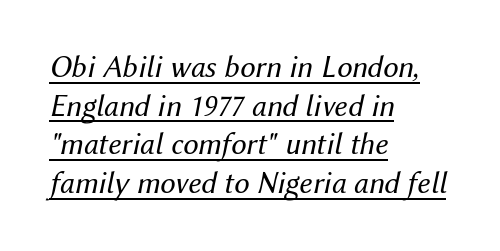
Q: Is the text bold? A: No.
Q: Is the text italic (slanted)? A: Yes, it leans right by about 12 degrees.
Q: Is the text underlined? A: Yes.
Q: How is the paragraph aligned? A: Left-aligned.
Q: Is the spacing between letters normal or unusually wide? A: Normal.
Q: Is the spacing between lines tight, normal or loose? A: Normal.
Q: Width (condensed, normal, or wide)? A: Normal.
Q: Stroke contrast? A: Medium.
Q: x-height? A: Medium.
Q: Monospaced? A: No.
